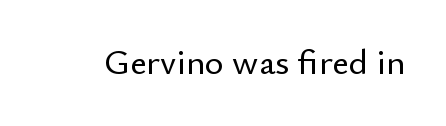
The image shows 36 px sans-serif type, upright; set normal letter spacing, not underlined; low stroke contrast and a small x-height.
